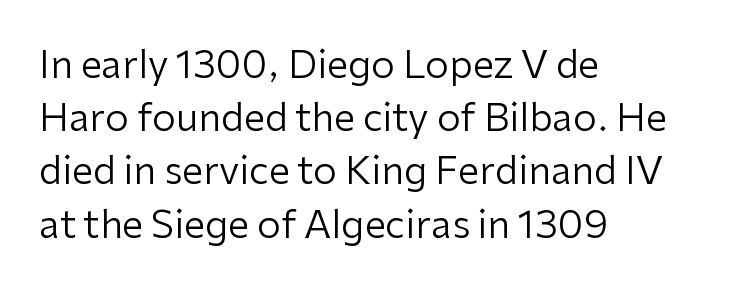
Q: Is the text bold? A: No.
Q: Is the text italic (slanted)? A: No, it is upright.
Q: Is the typeface a serif or a sans-serif typeface? A: Sans-serif.
Q: Is the text underlined? A: No.
Q: How is the paragraph aligned? A: Left-aligned.
Q: Is the spacing between letters normal or unusually wide? A: Normal.
Q: Is the spacing between lines tight, normal or loose? A: Normal.
Q: Width (condensed, normal, or wide)? A: Normal.
Q: Stroke contrast? A: Low.
Q: x-height? A: Medium.
Q: Monospaced? A: No.
